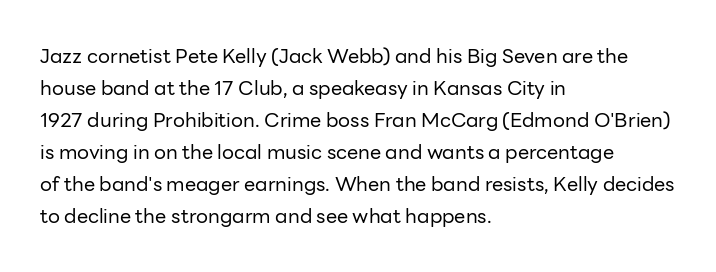
{"italic": "no", "bold": "no", "underline": "no", "align": "left", "line_spacing": "normal", "line_spacing_ratio": 1.6, "letter_spacing": "normal", "letter_spacing_em": 0.0, "glyph_px": 20}
